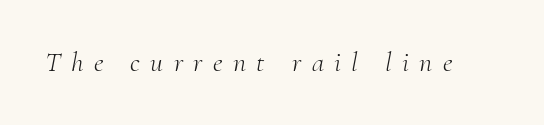
{"serif": "yes", "italic": "yes", "lean": "right", "slant_degrees": 10, "bold": "no", "weight": "light", "width": "normal", "stroke_contrast": "medium", "x_height": "small", "monospaced": "no", "underline": "no", "letter_spacing": "wide", "letter_spacing_em": 0.37, "glyph_px": 28}
